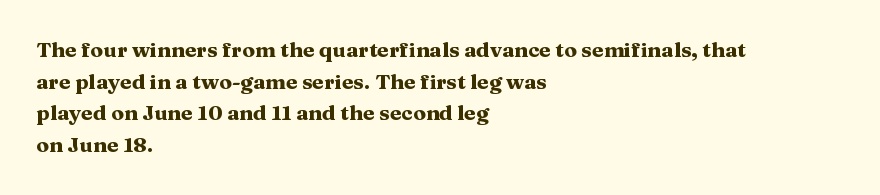
The image shows 21 px bold type, upright; set left-aligned, normal line spacing (1.51x), normal letter spacing, not underlined.
